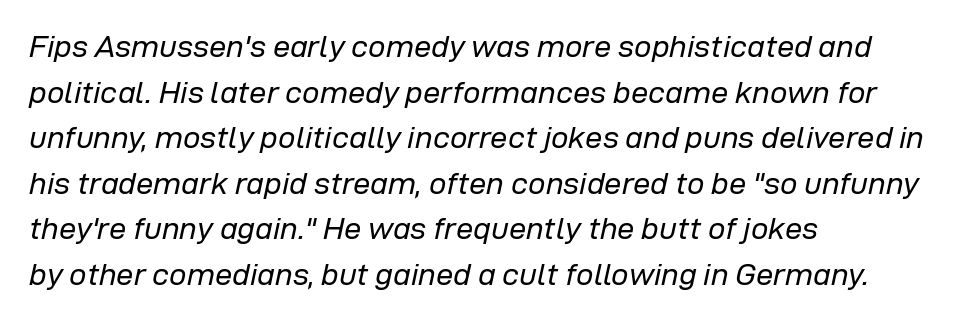
Bare-footed words on every line. Letter spacing: default. Horizontally, the lines are justified to the leading edge only. Would a proofreader flag this as italicized? Yes. The strokes are not fattened; the text isn't bold. The block of text has a typical density, with ordinary space between rows.
